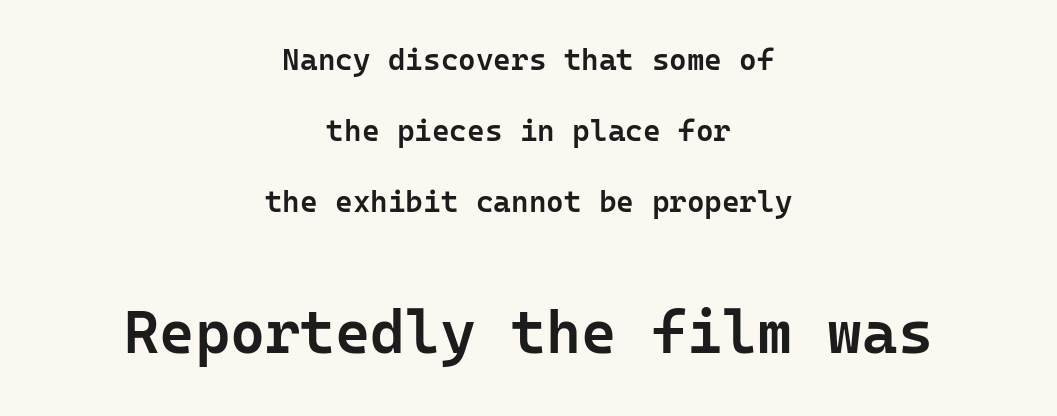
The image shows 60 px semibold sans-serif type, upright, monospaced; set centered, loose line spacing (2.36x), normal letter spacing, not underlined; the second (bottom) block is 2.0x larger; low stroke contrast and a medium x-height.
